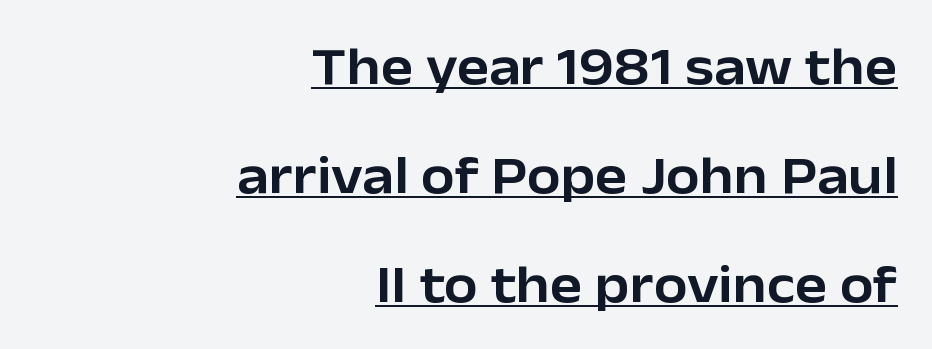
Quick note: not italic, upright. A typesetter would label this face a sans. Is the block centered? No — it sits flush against the right margin. The face used here is proportionally spaced, like ordinary book or web type. The lettering is marked with a stroke running underneath it. A typesetter would call this leading open, well beyond the default.
